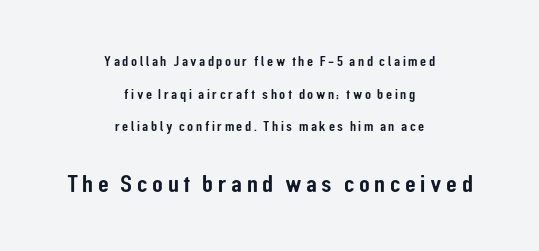
Q: Is the text italic (slanted)? A: No, it is upright.
Q: Is the text underlined? A: No.
Q: How is the paragraph aligned? A: Centered.
Q: Is the spacing between lines tight, normal or loose? A: Loose.
Q: Which block of text is set in a larger size, the first (top) or the second (bottom)? A: The second (bottom) one.
